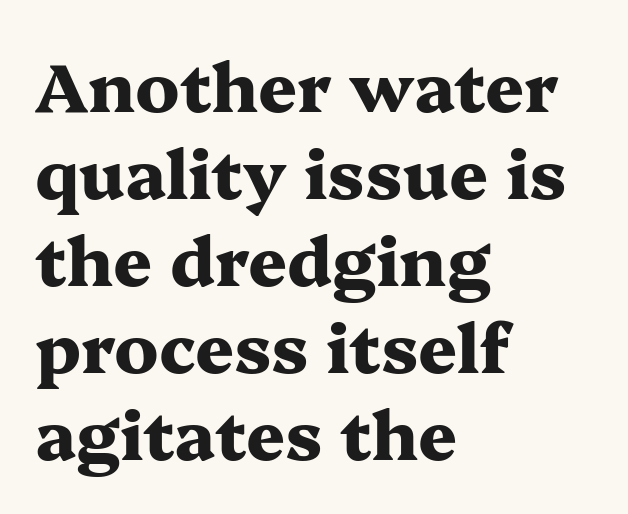
Q: Is the text bold? A: Yes.
Q: Is the text italic (slanted)? A: No, it is upright.
Q: Is the typeface a serif or a sans-serif typeface? A: Serif.
Q: Is the text underlined? A: No.
Q: How is the paragraph aligned? A: Left-aligned.
Q: Is the spacing between letters normal or unusually wide? A: Normal.
Q: Is the spacing between lines tight, normal or loose? A: Normal.
Q: Width (condensed, normal, or wide)? A: Wide.
Q: Stroke contrast? A: Medium.
Q: x-height? A: Medium.
Q: Monospaced? A: No.
